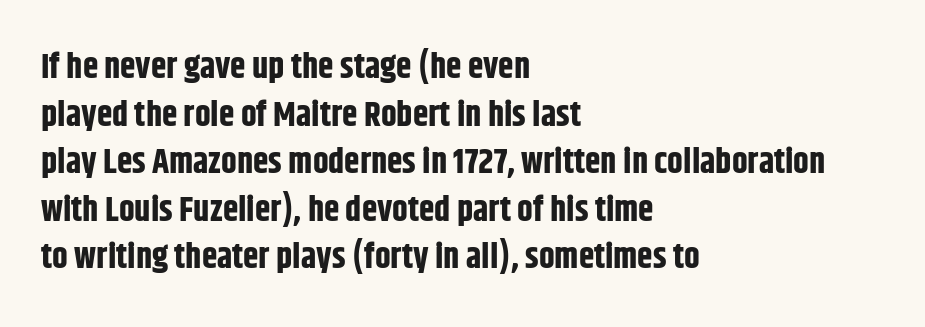
Inter-character spacing is left at the font's built-in metrics. The leading is moderate, giving the passage an even texture. Descender tails drop into unmarked territory. Posture: straight, roman, zero tilt. The glyphs in this specimen are sans serif.
